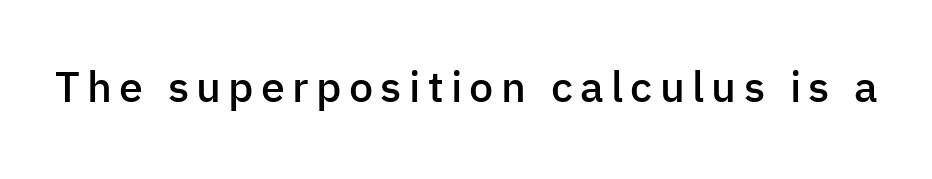
The image shows 43 px semibold sans-serif type, upright; set not underlined; low stroke contrast and a medium x-height.
